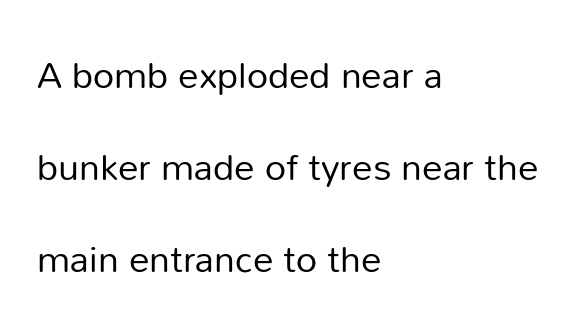
{"serif": "no", "italic": "no", "bold": "no", "weight": "regular", "width": "normal", "stroke_contrast": "low", "x_height": "medium", "monospaced": "no", "underline": "no", "align": "left", "line_spacing": "loose", "line_spacing_ratio": 2.49, "letter_spacing": "normal", "letter_spacing_em": 0.0, "glyph_px": 37}
